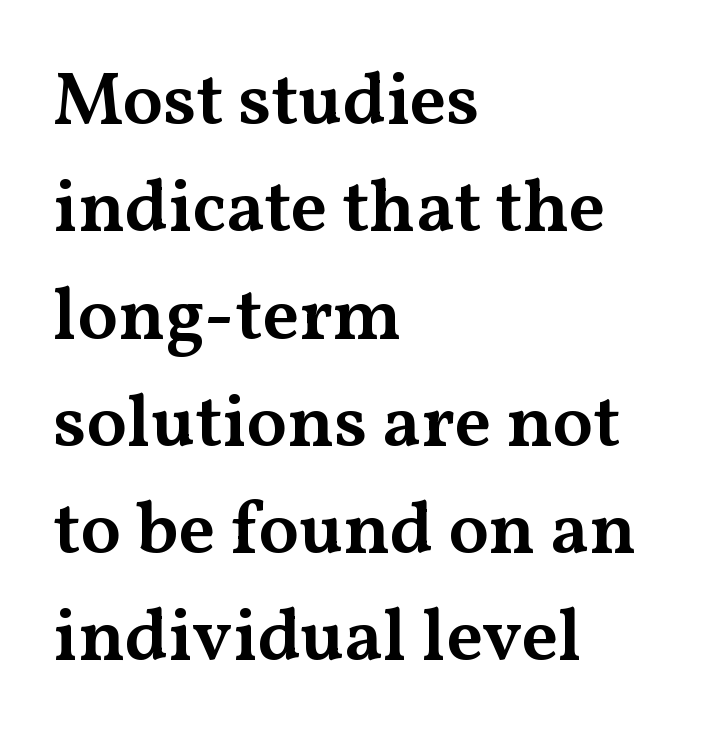
The image shows 74 px semibold, wide serif type, upright; set left-aligned, normal line spacing (1.45x), normal letter spacing, not underlined; medium stroke contrast and a medium x-height.
